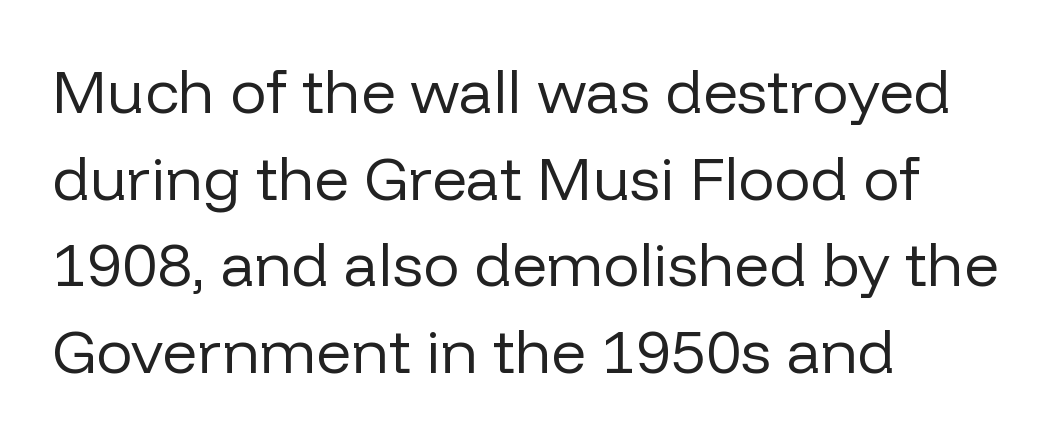
Q: Is the text bold? A: No.
Q: Is the text italic (slanted)? A: No, it is upright.
Q: Is the typeface a serif or a sans-serif typeface? A: Sans-serif.
Q: Is the text underlined? A: No.
Q: How is the paragraph aligned? A: Left-aligned.
Q: Is the spacing between letters normal or unusually wide? A: Normal.
Q: Is the spacing between lines tight, normal or loose? A: Normal.
Q: Width (condensed, normal, or wide)? A: Normal.
Q: Stroke contrast? A: Low.
Q: x-height? A: Medium.
Q: Monospaced? A: No.
